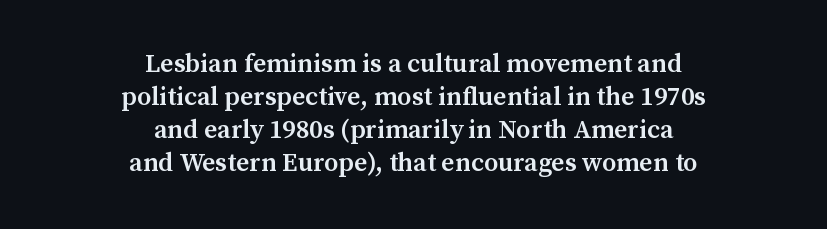
{"italic": "no", "bold": "semi", "underline": "no", "align": "center", "line_spacing": "normal", "line_spacing_ratio": 1.27, "letter_spacing": "normal", "letter_spacing_em": 0.0, "glyph_px": 26}
